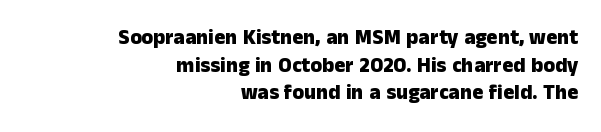
The image shows 21 px bold type, upright; set right-aligned, normal line spacing (1.31x), normal letter spacing, not underlined.
